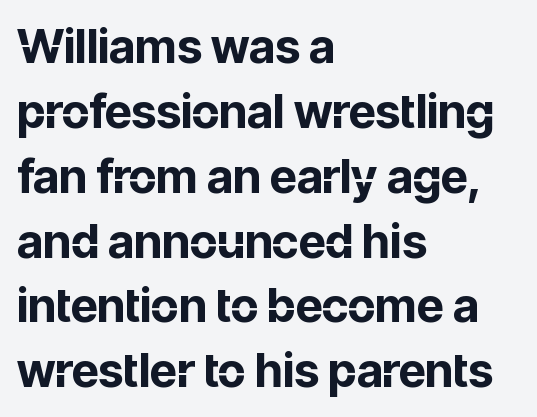
Q: Is the text bold? A: Yes.
Q: Is the text italic (slanted)? A: No, it is upright.
Q: Is the typeface a serif or a sans-serif typeface? A: Sans-serif.
Q: Is the text underlined? A: No.
Q: How is the paragraph aligned? A: Left-aligned.
Q: Is the spacing between letters normal or unusually wide? A: Normal.
Q: Is the spacing between lines tight, normal or loose? A: Normal.
Q: Width (condensed, normal, or wide)? A: Normal.
Q: Stroke contrast? A: Low.
Q: x-height? A: Medium.
Q: Monospaced? A: No.
